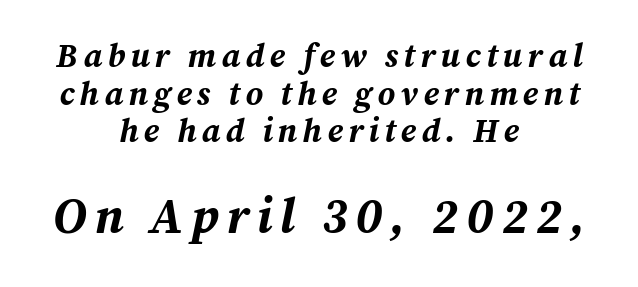
The rendering uses natural spacing where letterforms have individual widths. Whoever set this chose condensed vertical rhythm over breathing room. The lines in this sample share a center point and differ in where they start and stop. Two sizes are in play, and the larger belongs to the second block. Rendered with sloped, italic letterforms.
